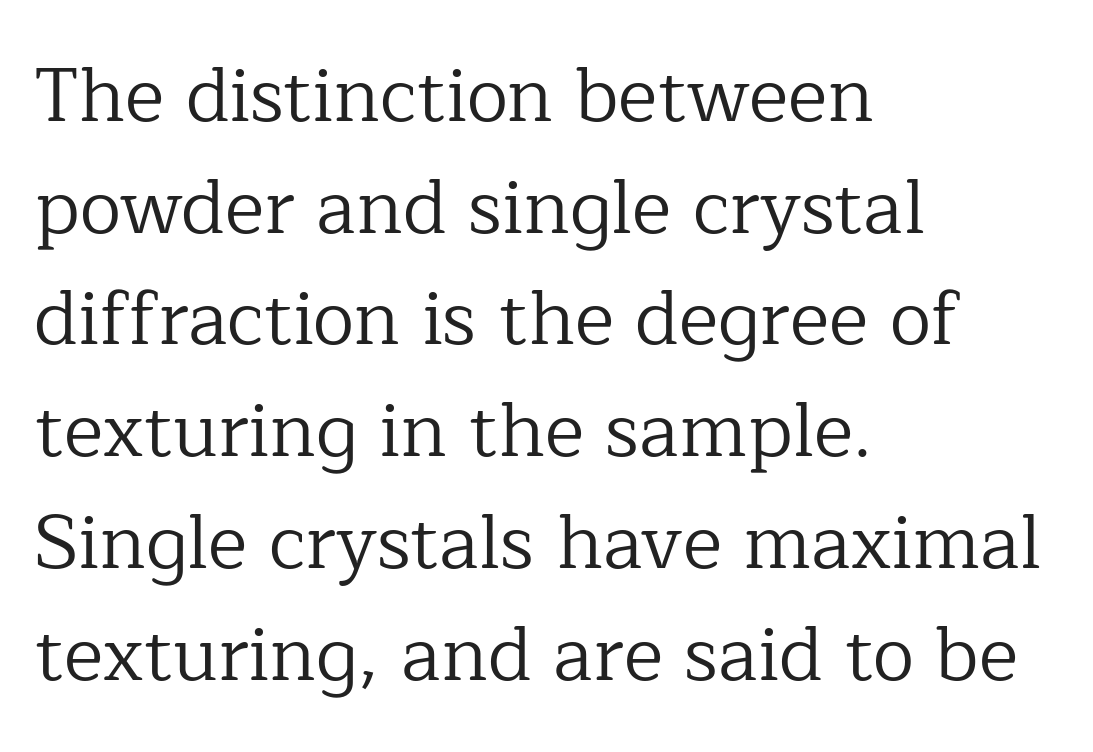
The image shows 75 px regular-weight serif type, upright; set left-aligned, normal line spacing (1.49x), normal letter spacing, not underlined; low stroke contrast and a medium x-height.
